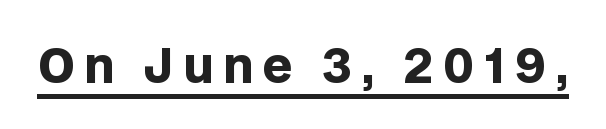
Look at the tracking — it's clearly loosened, letters drifting apart. Varying glyph widths throughout — classic text-font behaviour. The rendered words wear a rule along their underside. Ordinary non-slanted type is in use. Type style note: lacks serifs.
